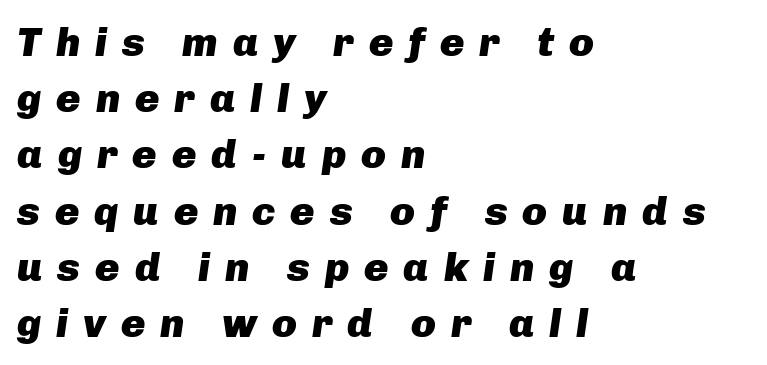
Loose tracking; the words dissolve into strings of separated letters. Its strokes are broad and dark, the hallmark of bold type. Each line starts at the same left margin while the right side varies. Vertical spacing — default. This sample has the flowing, uneven cadence of proportional lettering.
